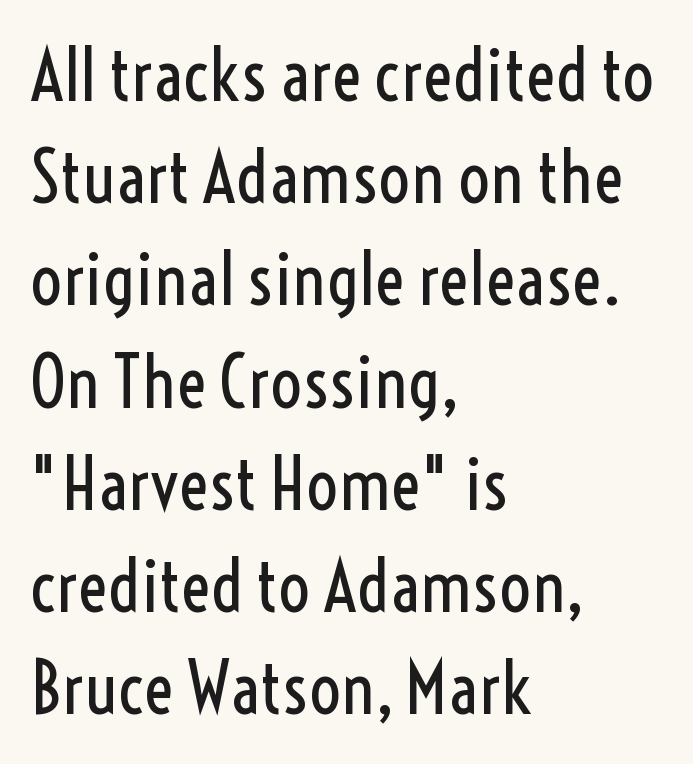
{"serif": "no", "italic": "no", "bold": "no", "weight": "regular", "width": "condensed", "x_height": "medium", "monospaced": "no", "underline": "no", "align": "left", "line_spacing": "normal", "line_spacing_ratio": 1.44, "letter_spacing": "normal", "letter_spacing_em": 0.0, "glyph_px": 71}
